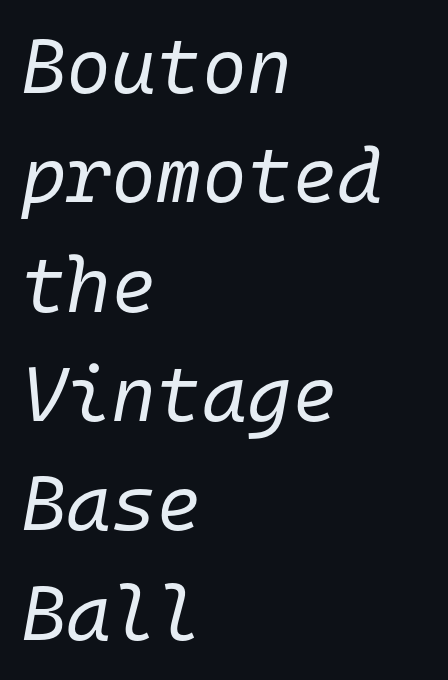
The image shows 77 px regular-weight type, italic (leaning right), monospaced; set left-aligned, normal line spacing (1.42x), normal letter spacing, not underlined; low stroke contrast and a medium x-height.
